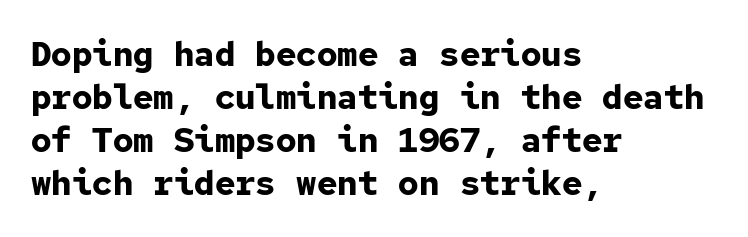
Upright lettering throughout. Between one letter and the next there's only the usual sliver of space. The rendering uses a bold face; every stroke is thick and dark. Baseline-to-baseline distance is the conventional proportion of letter height.
